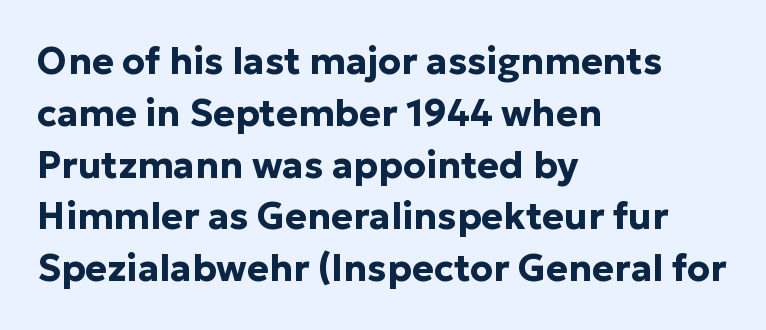
{"serif": "no", "italic": "no", "bold": "yes", "weight": "bold", "width": "normal", "stroke_contrast": "low", "x_height": "medium", "monospaced": "no", "underline": "no", "align": "left", "line_spacing": "normal", "line_spacing_ratio": 1.4, "letter_spacing": "normal", "letter_spacing_em": 0.0, "glyph_px": 37}
